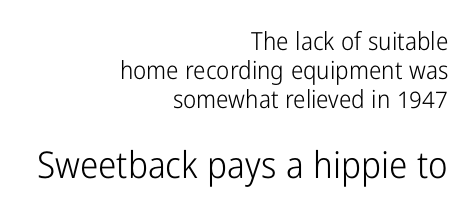
Q: Is the text bold? A: No.
Q: Is the text italic (slanted)? A: No, it is upright.
Q: Is the typeface a serif or a sans-serif typeface? A: Sans-serif.
Q: Is the text underlined? A: No.
Q: How is the paragraph aligned? A: Right-aligned.
Q: Is the spacing between letters normal or unusually wide? A: Normal.
Q: Which block of text is set in a larger size, the first (top) or the second (bottom)? A: The second (bottom) one.
Q: Width (condensed, normal, or wide)? A: Condensed.
Q: Stroke contrast? A: Low.
Q: x-height? A: Medium.
Q: Monospaced? A: No.
